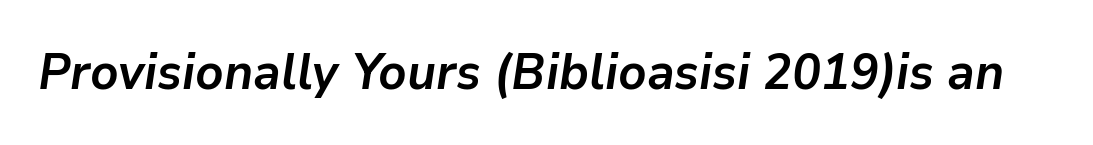
{"italic": "yes", "lean": "right", "slant_degrees": 9, "bold": "yes", "weight": "semibold", "width": "normal", "stroke_contrast": "low", "x_height": "medium", "monospaced": "no", "underline": "no", "letter_spacing": "normal", "letter_spacing_em": 0.0, "glyph_px": 50}
